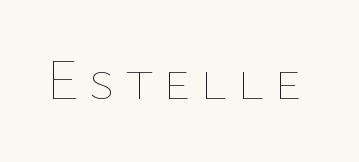
{"italic": "no", "bold": "no", "weight": "thin", "width": "normal", "stroke_contrast": "low", "x_height": "medium", "monospaced": "no", "underline": "no", "glyph_px": 58}
